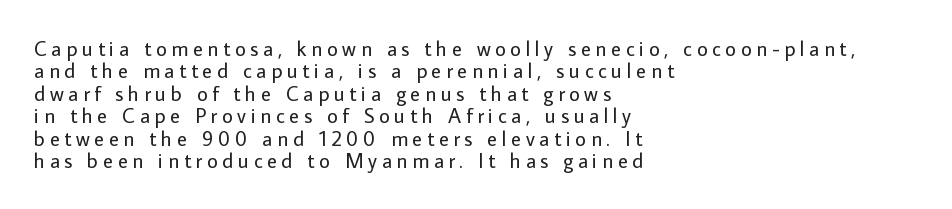
The image shows 21 px text type, upright; set left-aligned, tight line spacing (1.07x), unusually wide letter spacing (+0.22 em), not underlined.
